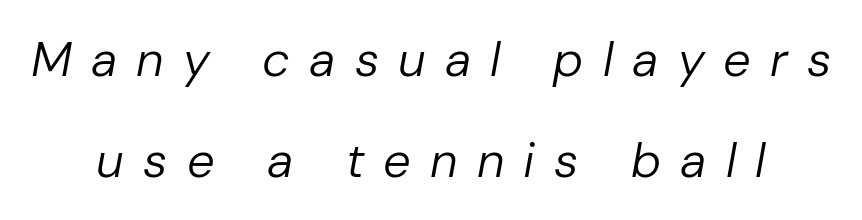
Q: Is the text bold? A: No.
Q: Is the text italic (slanted)? A: Yes, it leans right by about 10 degrees.
Q: Is the text underlined? A: No.
Q: How is the paragraph aligned? A: Centered.
Q: Is the spacing between letters normal or unusually wide? A: Unusually wide.
Q: Is the spacing between lines tight, normal or loose? A: Loose.
Q: Width (condensed, normal, or wide)? A: Normal.
Q: Stroke contrast? A: Low.
Q: x-height? A: Medium.
Q: Monospaced? A: No.
